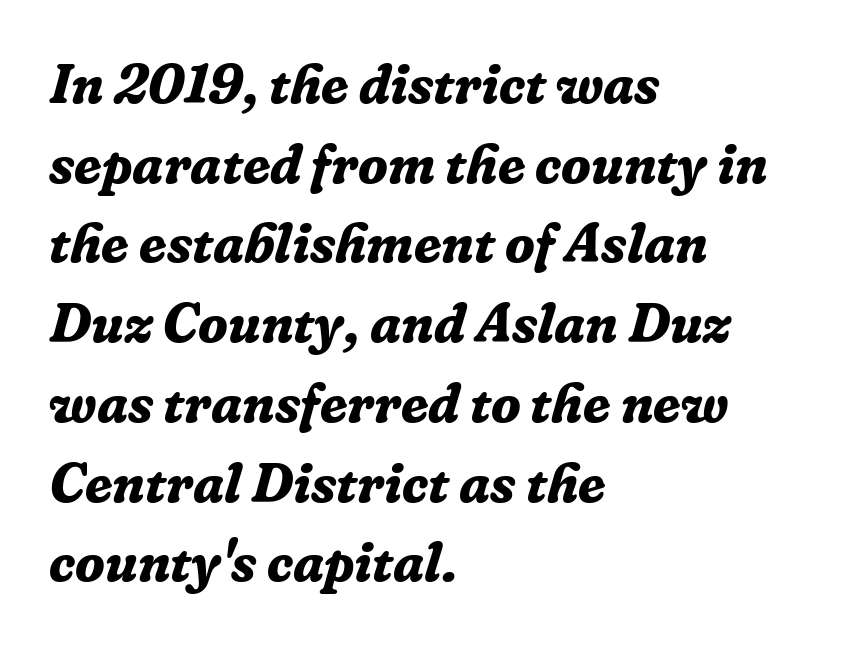
Q: Is the text bold? A: Yes.
Q: Is the text italic (slanted)? A: Yes, it leans right by about 16 degrees.
Q: Is the typeface a serif or a sans-serif typeface? A: Serif.
Q: Is the text underlined? A: No.
Q: How is the paragraph aligned? A: Left-aligned.
Q: Is the spacing between letters normal or unusually wide? A: Normal.
Q: Is the spacing between lines tight, normal or loose? A: Normal.
Q: Width (condensed, normal, or wide)? A: Normal.
Q: Stroke contrast? A: Low.
Q: x-height? A: Medium.
Q: Monospaced? A: No.
